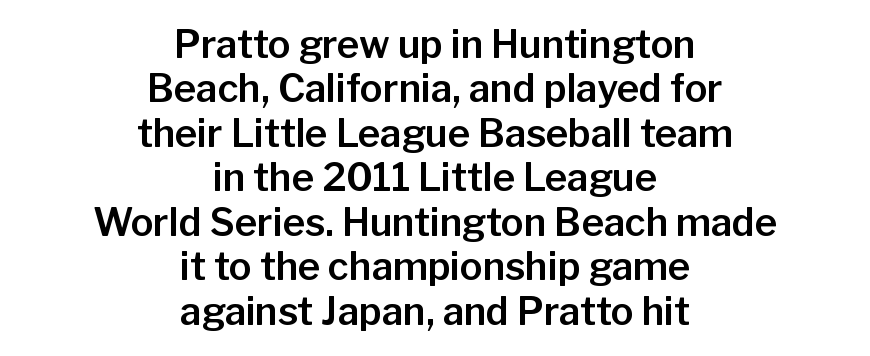
{"serif": "no", "italic": "no", "width": "normal", "stroke_contrast": "low", "x_height": "medium", "monospaced": "no", "underline": "no", "align": "center", "line_spacing_ratio": 1.17, "letter_spacing": "normal", "letter_spacing_em": 0.0, "glyph_px": 38}
